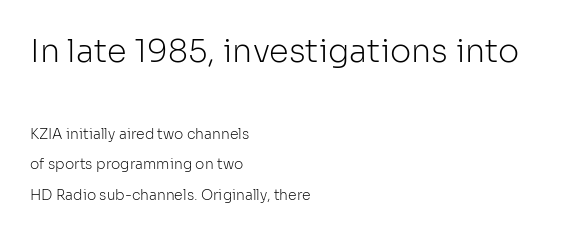
Line spacing here is loose. No italicization has been applied; the sample stays upright. Beneath every word, the page is bare. Note the varied advance widths — an 'i' is clearly narrower than an 'm'.
